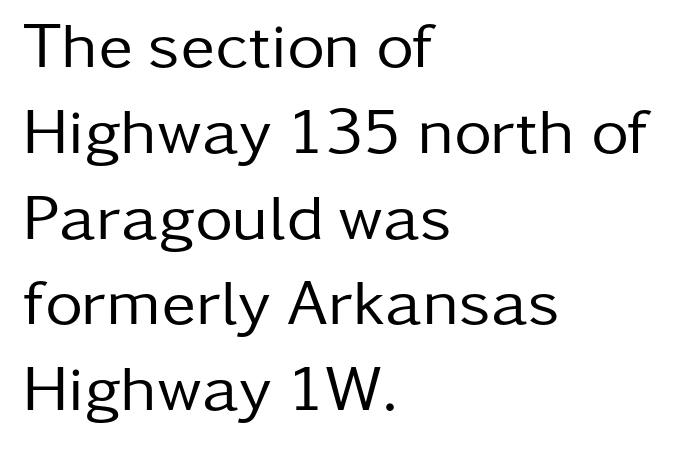
{"serif": "no", "italic": "no", "bold": "no", "weight": "regular", "width": "normal", "stroke_contrast": "low", "x_height": "medium", "monospaced": "no", "underline": "no", "align": "left", "line_spacing": "normal", "line_spacing_ratio": 1.32, "letter_spacing": "normal", "letter_spacing_em": 0.0, "glyph_px": 65}
